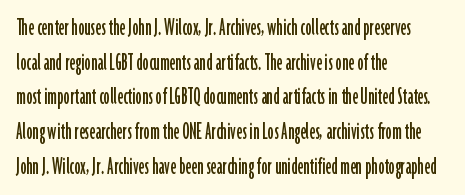
The image shows 25 px text type, upright; set left-aligned, normal line spacing (1.39x), normal letter spacing, not underlined.
